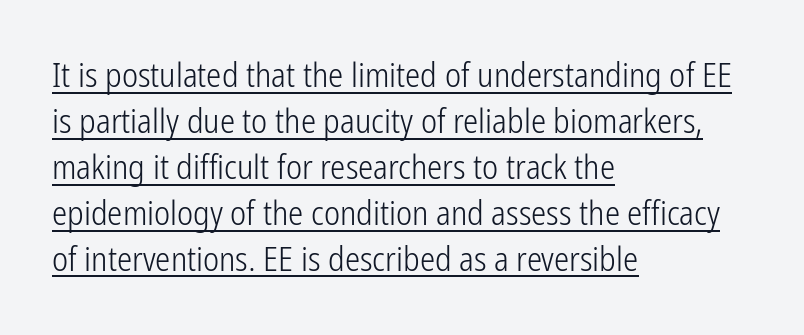
Weight: not bold — regular or lighter. Unlike italic type, these characters show no tilt at all. Stroke terminals: plain, sans-serif. Interline gaps are of average width in this sample. Each line of the rendering has a horizontal stroke beneath the glyphs.
